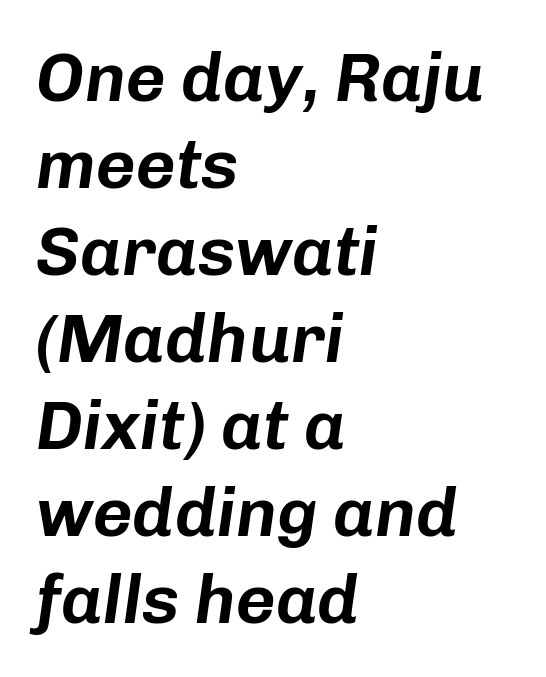
The image shows 69 px text type, italic (leaning right); set left-aligned, normal line spacing (1.26x), normal letter spacing, not underlined; low stroke contrast and a medium x-height.
